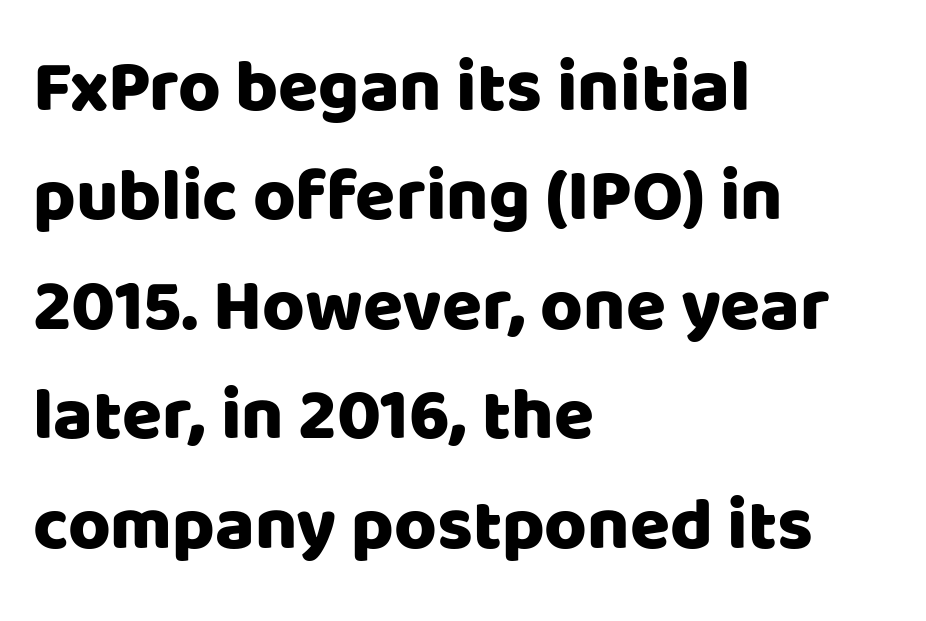
{"serif": "no", "italic": "no", "width": "normal", "stroke_contrast": "low", "x_height": "large", "monospaced": "no", "underline": "no", "align": "left", "line_spacing": "normal", "line_spacing_ratio": 1.5, "letter_spacing": "normal", "letter_spacing_em": 0.0, "glyph_px": 73}
